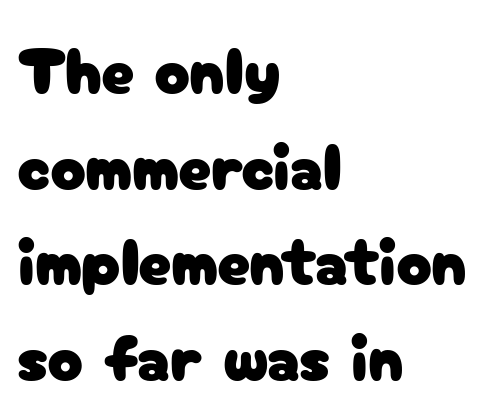
{"serif": "no", "italic": "no", "width": "normal", "stroke_contrast": "low", "x_height": "medium", "monospaced": "no", "underline": "no", "align": "left", "line_spacing": "normal", "line_spacing_ratio": 1.45, "letter_spacing": "normal", "letter_spacing_em": 0.0, "glyph_px": 66}
